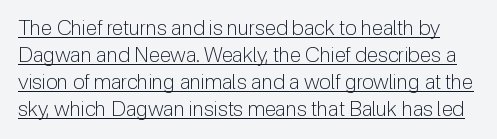
The image shows 21 px text type, upright; set normal line spacing (1.28x), normal letter spacing, underlined.
